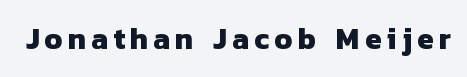
{"serif": "no", "bold": "yes", "weight": "heavy", "width": "normal", "stroke_contrast": "low", "x_height": "medium", "monospaced": "no", "underline": "no", "glyph_px": 30}
